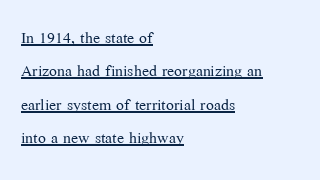
Notice how the stems are strictly vertical — no italics here. Does the leading feel generous? No, just average. How are the letters spaced? Ordinarily, with no added tracking. Is the block centered? No — it sits flush against the left margin.
